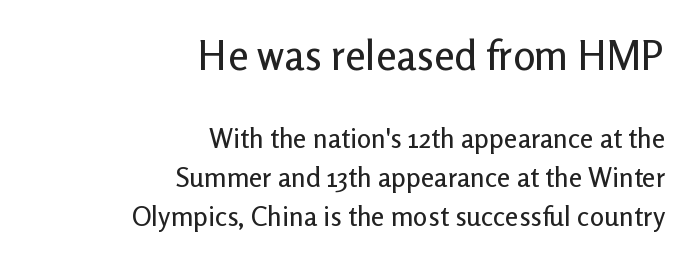
Q: Is the text italic (slanted)? A: No, it is upright.
Q: Is the typeface a serif or a sans-serif typeface? A: Sans-serif.
Q: Is the text underlined? A: No.
Q: How is the paragraph aligned? A: Right-aligned.
Q: Is the spacing between letters normal or unusually wide? A: Normal.
Q: Is the spacing between lines tight, normal or loose? A: Normal.
Q: Which block of text is set in a larger size, the first (top) or the second (bottom)? A: The first (top) one.
Q: Width (condensed, normal, or wide)? A: Normal.
Q: Stroke contrast? A: Low.
Q: x-height? A: Medium.
Q: Monospaced? A: No.
